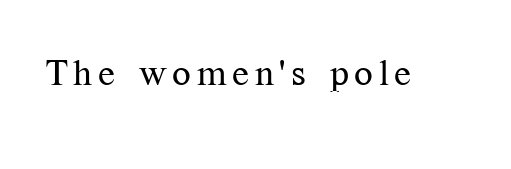
The image shows 37 px regular-weight serif type, upright; set not underlined; medium stroke contrast and a medium x-height.
